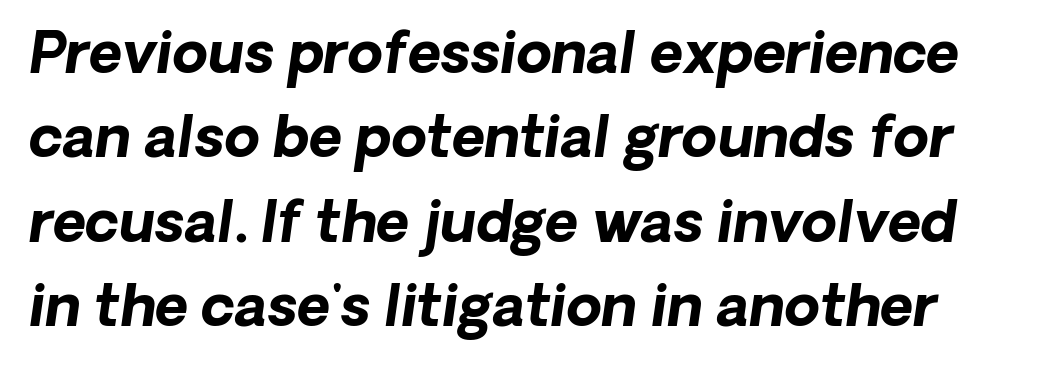
{"italic": "yes", "lean": "right", "slant_degrees": 8, "bold": "yes", "weight": "bold", "width": "normal", "stroke_contrast": "low", "x_height": "medium", "monospaced": "no", "underline": "no", "line_spacing": "normal", "line_spacing_ratio": 1.48, "letter_spacing": "normal", "letter_spacing_em": 0.0, "glyph_px": 57}
